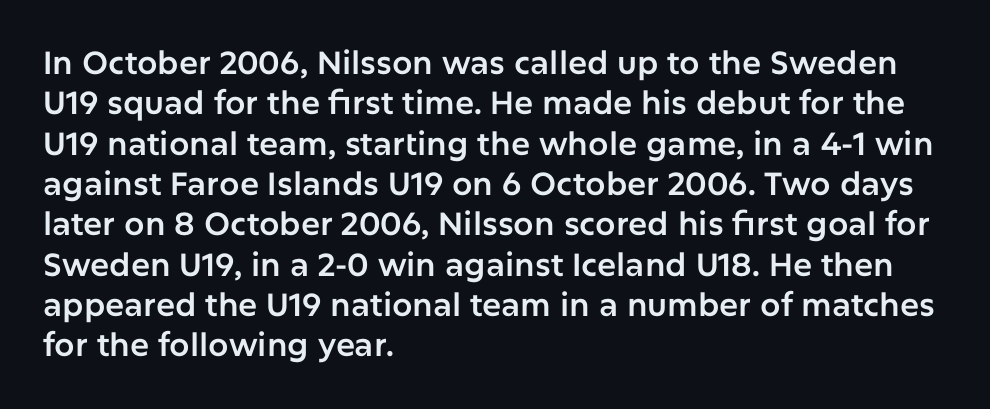
The image shows 32 px sans-serif type, upright; set left-aligned, normal line spacing (1.26x), normal letter spacing, not underlined; low stroke contrast and a medium x-height.
